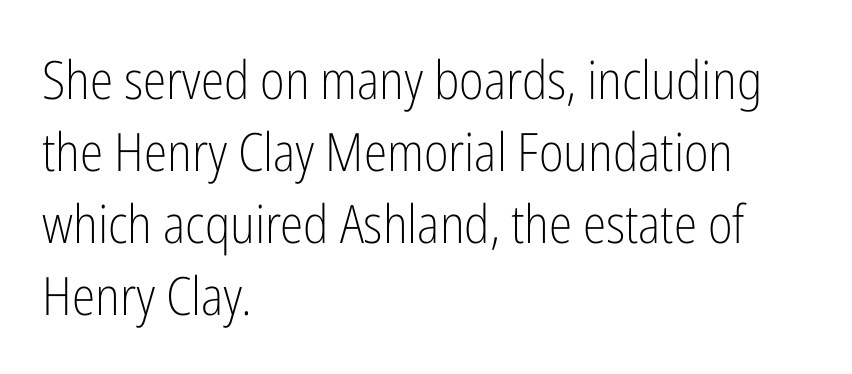
Q: Is the text bold? A: No.
Q: Is the text italic (slanted)? A: No, it is upright.
Q: Is the typeface a serif or a sans-serif typeface? A: Sans-serif.
Q: Is the text underlined? A: No.
Q: How is the paragraph aligned? A: Left-aligned.
Q: Is the spacing between letters normal or unusually wide? A: Normal.
Q: Is the spacing between lines tight, normal or loose? A: Normal.
Q: Width (condensed, normal, or wide)? A: Condensed.
Q: Stroke contrast? A: Low.
Q: x-height? A: Medium.
Q: Monospaced? A: No.
